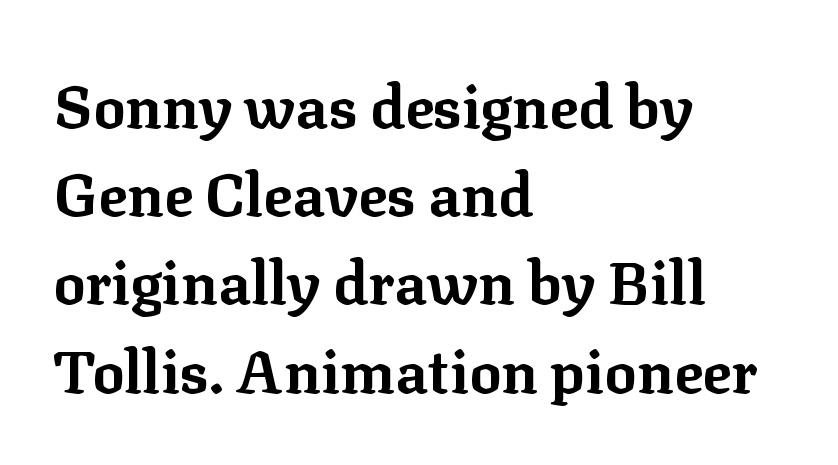
The image shows 60 px bold serif type, upright; set left-aligned, normal line spacing (1.47x), normal letter spacing, not underlined; low stroke contrast and a medium x-height.
